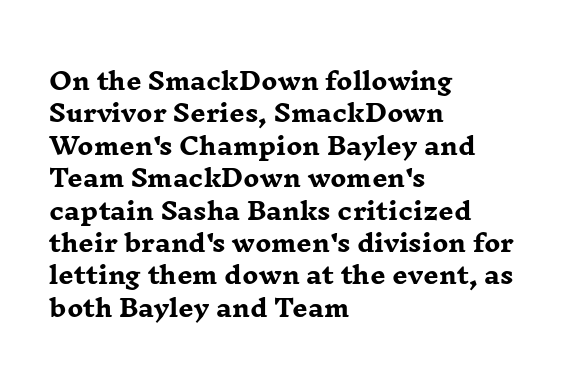
Whoever set this chose a conventional vertical rhythm. Emphasis by weight is at full strength: bold. The setting favours the left margin, as ordinary paragraphs usually do. Glance below the letters and you will spot only blank space. Rendered with straight, roman letterforms.
